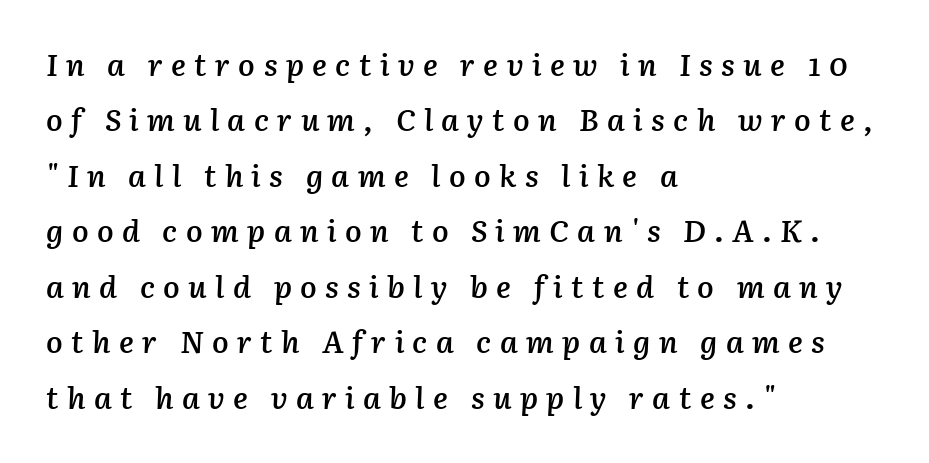
The image shows 31 px semibold type, italic (leaning right); set left-aligned, line spacing 1.79x, unusually wide letter spacing (+0.27 em), not underlined; low stroke contrast and a medium x-height.
